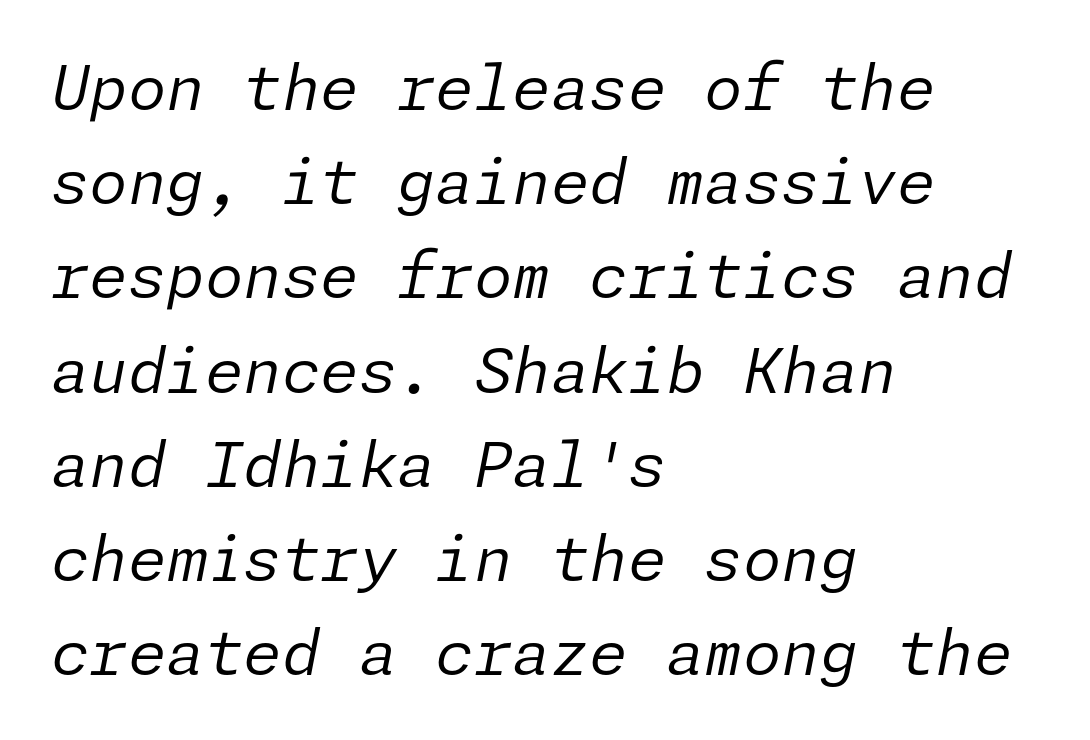
Unmarked baselines from the first word to the last. Reading down the block, your eye returns to a fixed left position each line. The whole block is typeset with a tilt. Short note: letters normally spaced. If you measured baseline to baseline, you'd find a middling distance. No heavy texture on the line: the type isn't bold.
